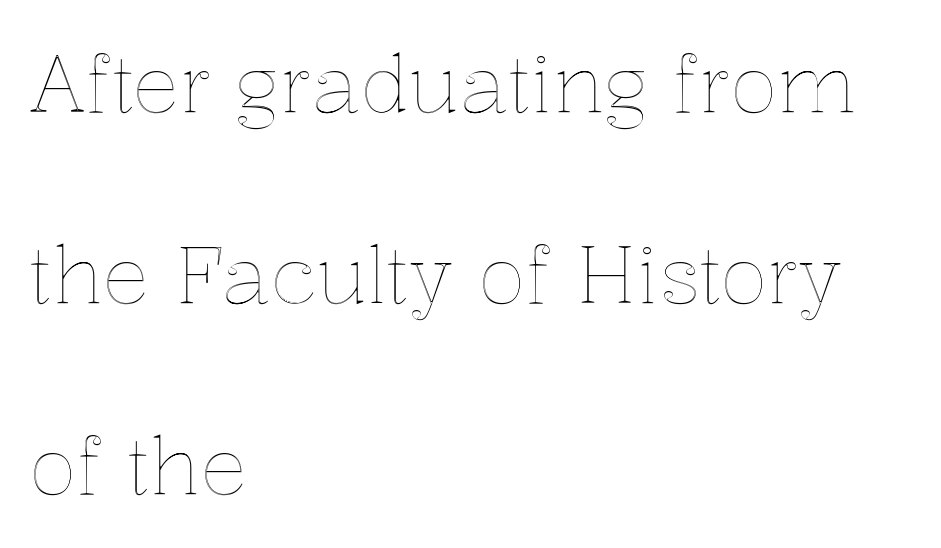
Q: Is the text italic (slanted)? A: No, it is upright.
Q: Is the text underlined? A: No.
Q: How is the paragraph aligned? A: Left-aligned.
Q: Is the spacing between letters normal or unusually wide? A: Normal.
Q: Is the spacing between lines tight, normal or loose? A: Loose.
Q: Width (condensed, normal, or wide)? A: Normal.
Q: x-height? A: Medium.
Q: Monospaced? A: No.
